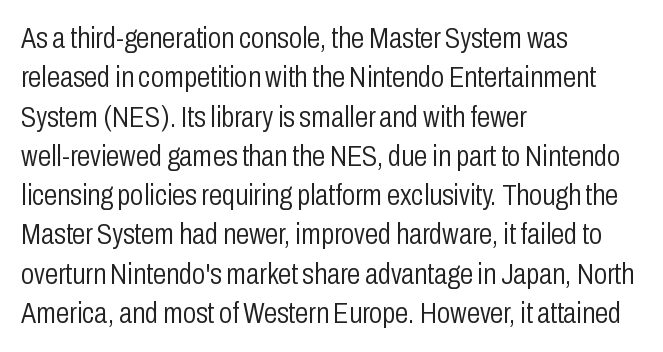
Q: Is the text bold? A: No.
Q: Is the text italic (slanted)? A: No, it is upright.
Q: Is the typeface a serif or a sans-serif typeface? A: Sans-serif.
Q: Is the text underlined? A: No.
Q: How is the paragraph aligned? A: Left-aligned.
Q: Is the spacing between letters normal or unusually wide? A: Normal.
Q: Is the spacing between lines tight, normal or loose? A: Normal.
Q: Width (condensed, normal, or wide)? A: Condensed.
Q: Stroke contrast? A: Low.
Q: x-height? A: Medium.
Q: Monospaced? A: No.
